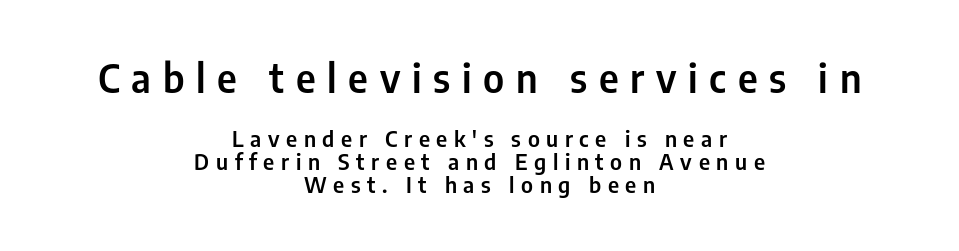
The image shows 39 px condensed sans-serif type, upright; set centered, tight line spacing (1.05x), unusually wide letter spacing (+0.3 em), not underlined; the first (top) block is 1.77x larger; low stroke contrast and a medium x-height.
